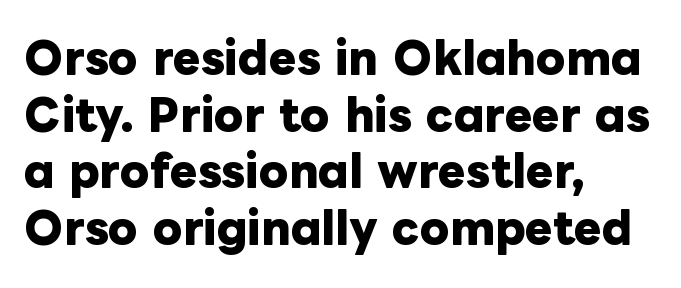
Decoration check: the copy has no underline. Each word holds together tightly as a unit, with standard inter-letter gaps. The type sits square on the baseline with zero lean. This is heavy type, rendered in bold. The leading is moderate, giving the passage an even texture. All the whitespace from short lines collects on the right.
